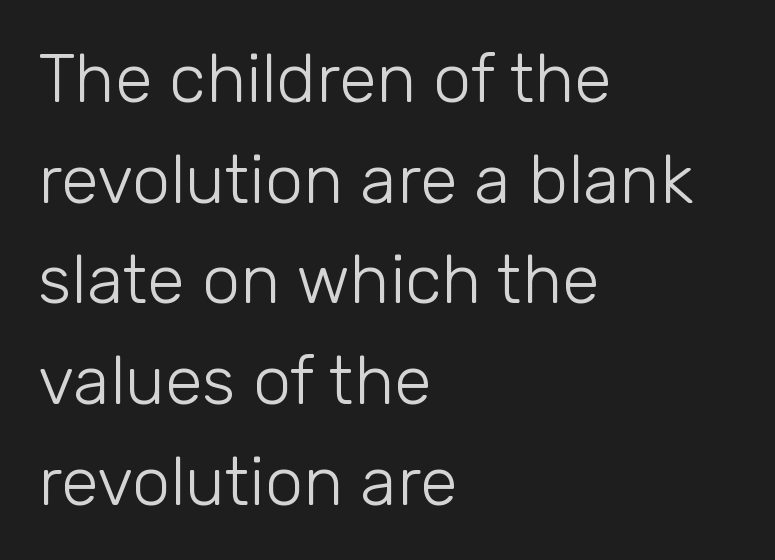
Q: Is the text bold? A: No.
Q: Is the text italic (slanted)? A: No, it is upright.
Q: Is the typeface a serif or a sans-serif typeface? A: Sans-serif.
Q: Is the text underlined? A: No.
Q: How is the paragraph aligned? A: Left-aligned.
Q: Is the spacing between letters normal or unusually wide? A: Normal.
Q: Is the spacing between lines tight, normal or loose? A: Normal.
Q: Width (condensed, normal, or wide)? A: Normal.
Q: Stroke contrast? A: Low.
Q: x-height? A: Medium.
Q: Monospaced? A: No.
